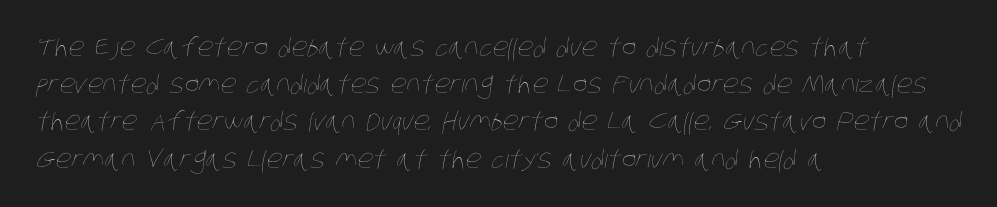
Q: Is the text bold? A: No.
Q: Is the text underlined? A: No.
Q: How is the paragraph aligned? A: Left-aligned.
Q: Is the spacing between letters normal or unusually wide? A: Normal.
Q: Is the spacing between lines tight, normal or loose? A: Normal.
